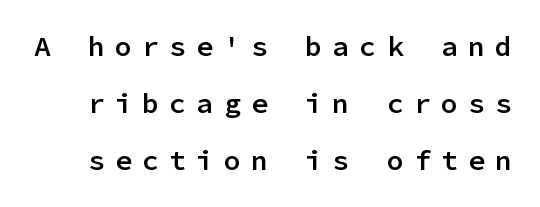
{"serif": "no", "italic": "no", "bold": "semi", "weight": "semibold", "width": "normal", "stroke_contrast": "low", "x_height": "medium", "monospaced": "yes", "underline": "no", "line_spacing": "loose", "line_spacing_ratio": 2.04, "letter_spacing": "wide", "letter_spacing_em": 0.37, "glyph_px": 28}
